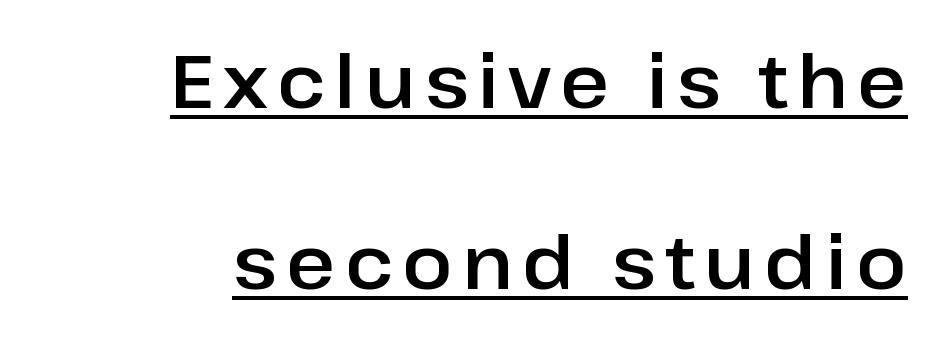
{"serif": "no", "italic": "no", "width": "normal", "stroke_contrast": "low", "x_height": "medium", "monospaced": "no", "underline": "yes", "align": "right", "line_spacing": "loose", "line_spacing_ratio": 2.41, "glyph_px": 75}
